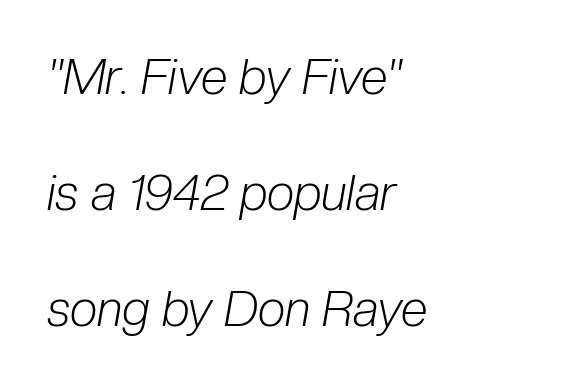
Looks like regular typesetting: each glyph gets only the width it needs. The gaps between neighbouring characters are ordinary and unremarkable. Bold? No — there's no thickening of the strokes. Is the type slanted? Yes — the strokes lean at a clear angle.
